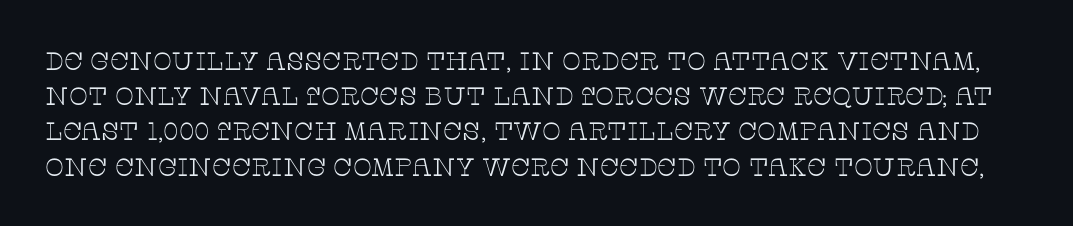
{"italic": "no", "bold": "no", "underline": "no", "line_spacing": "normal", "line_spacing_ratio": 1.41, "letter_spacing": "normal", "letter_spacing_em": 0.0, "glyph_px": 25}
